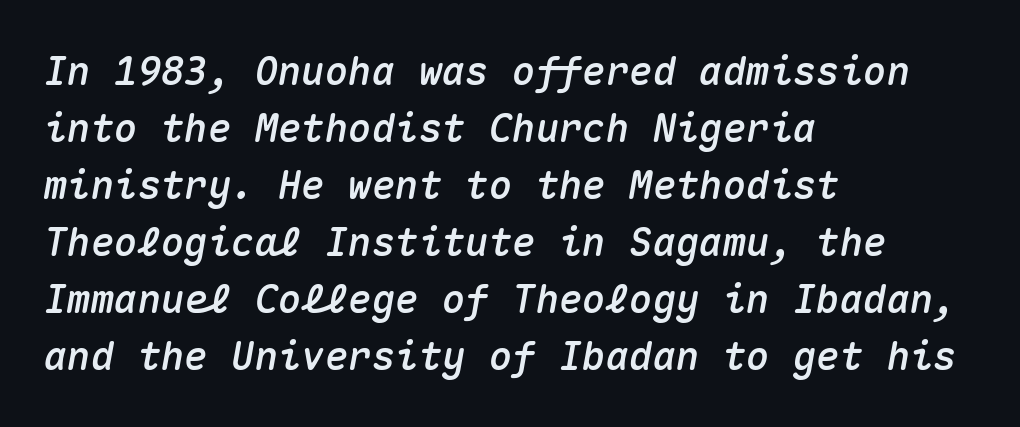
{"italic": "yes", "lean": "right", "slant_degrees": 10, "width": "normal", "stroke_contrast": "medium", "x_height": "medium", "monospaced": "yes", "underline": "no", "align": "left", "line_spacing": "normal", "line_spacing_ratio": 1.46, "letter_spacing": "normal", "letter_spacing_em": 0.0, "glyph_px": 39}
